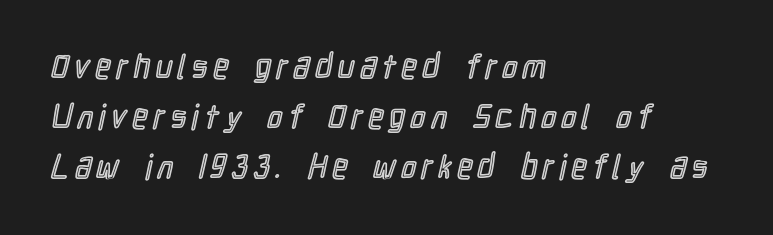
Q: Is the text italic (slanted)? A: Yes.
Q: Is the text underlined? A: No.
Q: How is the paragraph aligned? A: Left-aligned.
Q: Is the spacing between lines tight, normal or loose? A: Normal.
Q: Width (condensed, normal, or wide)? A: Condensed.
Q: x-height? A: Medium.
Q: Monospaced? A: No.
